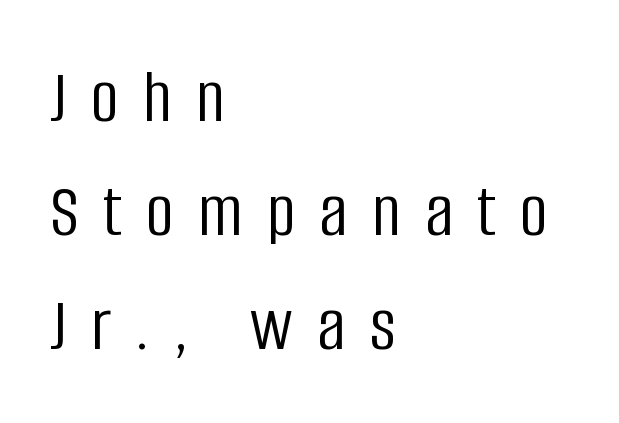
Q: Is the text bold? A: No.
Q: Is the text italic (slanted)? A: No, it is upright.
Q: Is the typeface a serif or a sans-serif typeface? A: Sans-serif.
Q: Is the text underlined? A: No.
Q: How is the paragraph aligned? A: Left-aligned.
Q: Is the spacing between letters normal or unusually wide? A: Unusually wide.
Q: Is the spacing between lines tight, normal or loose? A: Normal.
Q: Width (condensed, normal, or wide)? A: Condensed.
Q: Stroke contrast? A: Low.
Q: x-height? A: Large.
Q: Monospaced? A: No.
